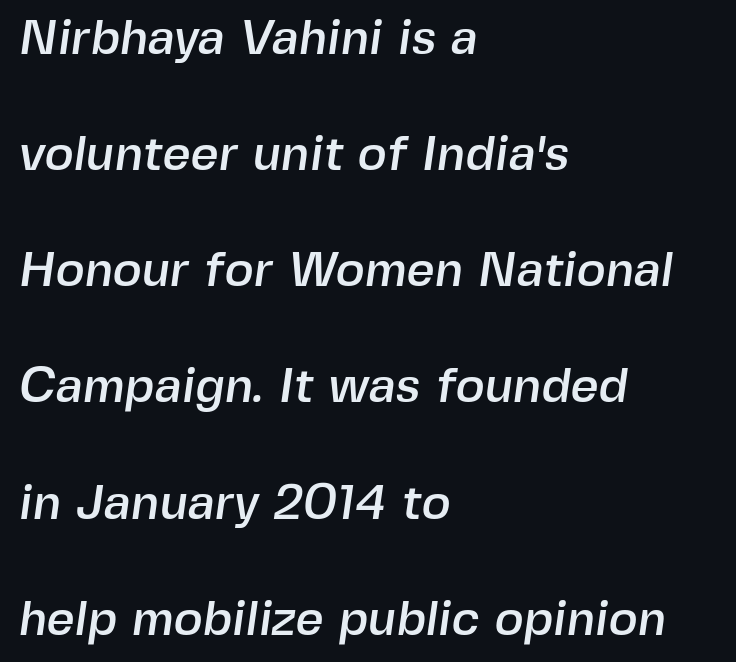
{"serif": "no", "width": "normal", "x_height": "medium", "monospaced": "no", "underline": "no", "align": "left", "line_spacing": "loose", "line_spacing_ratio": 2.37, "letter_spacing": "normal", "letter_spacing_em": 0.0, "glyph_px": 49}
